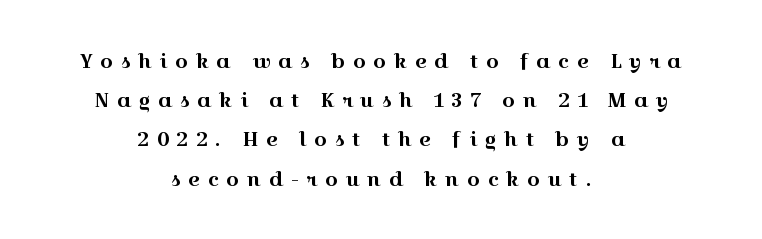
Check the space under the baseline: it is left empty. How would I describe the line gaps? Wide and relaxed. Is the block centered? Yes — each line is placed symmetrically about the middle. What stands out about the letter spacing? Its width — letters are far apart. Do the letters lean? They stand straight.
